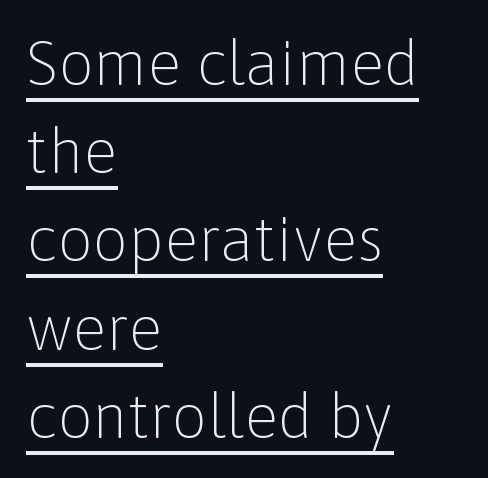
The image shows 63 px light sans-serif type, upright; set left-aligned, normal line spacing (1.4x), normal letter spacing, underlined; low stroke contrast and a medium x-height.
